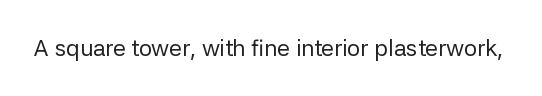
Q: Is the text bold? A: No.
Q: Is the text italic (slanted)? A: No, it is upright.
Q: Is the text underlined? A: No.
Q: Is the spacing between letters normal or unusually wide? A: Normal.
